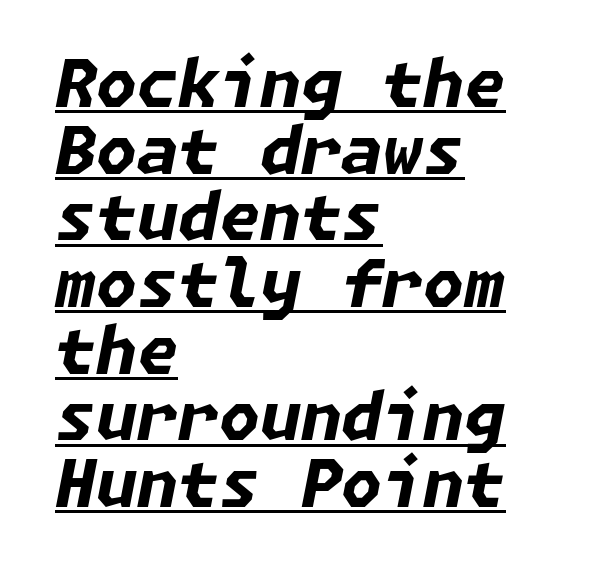
{"italic": "yes", "lean": "right", "slant_degrees": 11, "bold": "yes", "weight": "bold", "width": "normal", "stroke_contrast": "low", "x_height": "medium", "underline": "yes", "align": "left", "line_spacing": "tight", "line_spacing_ratio": 1.01, "letter_spacing": "normal", "letter_spacing_em": 0.0, "glyph_px": 66}
